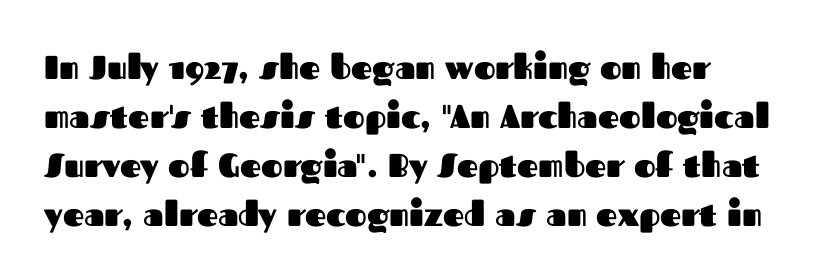
The image shows 33 px heavy sans-serif type, upright; set left-aligned, normal line spacing (1.48x), normal letter spacing, not underlined; medium stroke contrast and a medium x-height.
